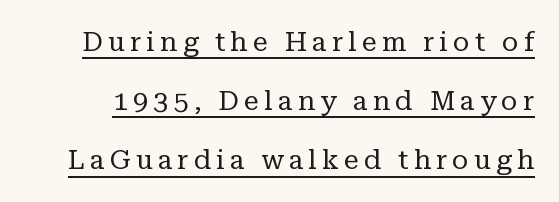
Q: Is the text bold? A: No.
Q: Is the text italic (slanted)? A: No, it is upright.
Q: Is the text underlined? A: Yes.
Q: Is the spacing between lines tight, normal or loose? A: Loose.
